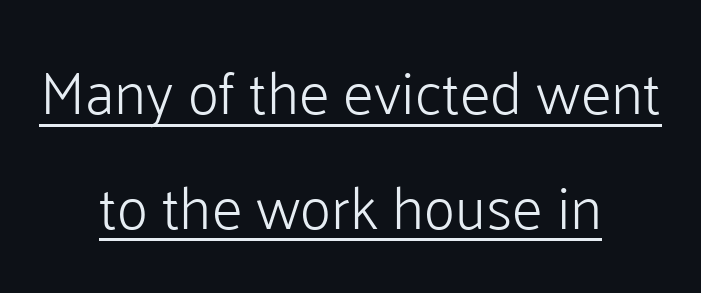
The image shows 60 px light sans-serif type, upright; set centered, loose line spacing (1.91x), normal letter spacing, underlined; low stroke contrast and a medium x-height.
